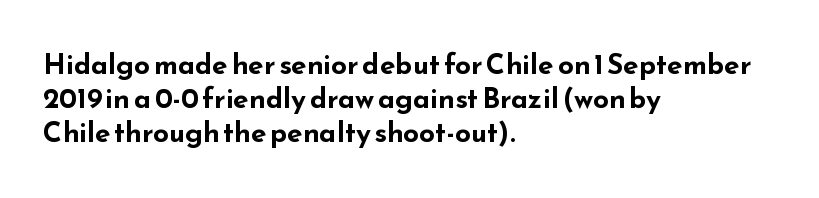
Q: Is the text bold? A: Yes.
Q: Is the text italic (slanted)? A: No, it is upright.
Q: Is the typeface a serif or a sans-serif typeface? A: Sans-serif.
Q: Is the text underlined? A: No.
Q: How is the paragraph aligned? A: Left-aligned.
Q: Is the spacing between letters normal or unusually wide? A: Normal.
Q: Width (condensed, normal, or wide)? A: Wide.
Q: Stroke contrast? A: Low.
Q: x-height? A: Small.
Q: Monospaced? A: No.
